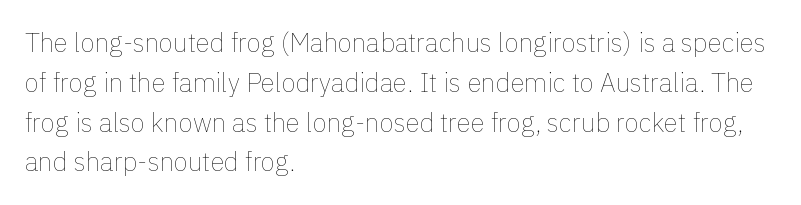
Q: Is the text bold? A: No.
Q: Is the text italic (slanted)? A: No, it is upright.
Q: Is the text underlined? A: No.
Q: How is the paragraph aligned? A: Left-aligned.
Q: Is the spacing between letters normal or unusually wide? A: Normal.
Q: Is the spacing between lines tight, normal or loose? A: Normal.
